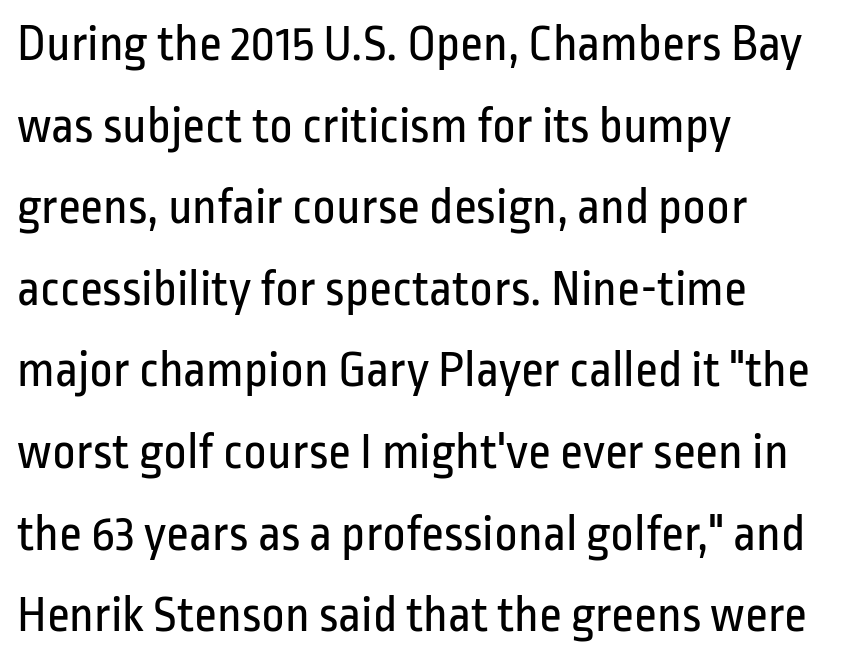
{"serif": "no", "italic": "no", "bold": "no", "weight": "regular", "width": "condensed", "stroke_contrast": "low", "x_height": "medium", "monospaced": "no", "underline": "no", "align": "left", "line_spacing": "normal", "line_spacing_ratio": 1.6, "letter_spacing": "normal", "letter_spacing_em": 0.0, "glyph_px": 51}
